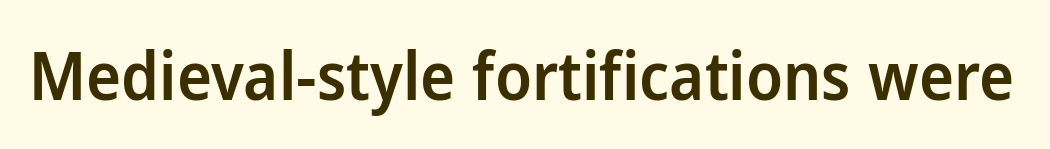
The image shows 66 px semibold sans-serif type, upright; set normal letter spacing, not underlined; low stroke contrast and a medium x-height.
